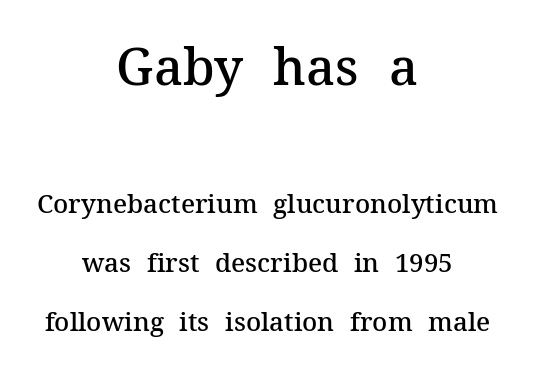
{"serif": "yes", "italic": "no", "bold": "semi", "weight": "semibold", "width": "normal", "stroke_contrast": "medium", "x_height": "medium", "monospaced": "no", "underline": "no", "align": "center", "line_spacing": "loose", "line_spacing_ratio": 2.27, "letter_spacing": "normal", "letter_spacing_em": 0.0, "larger_block": "first", "size_ratio": 1.96, "glyph_px": 51}
